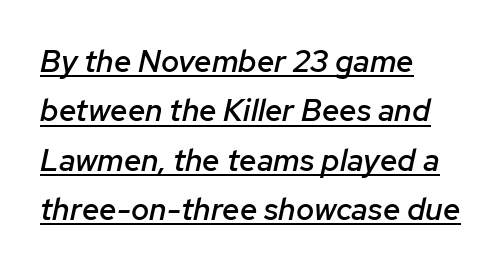
{"italic": "yes", "lean": "right", "slant_degrees": 12, "bold": "semi", "weight": "semibold", "width": "normal", "stroke_contrast": "low", "x_height": "medium", "monospaced": "no", "underline": "yes", "align": "left", "line_spacing": "normal", "line_spacing_ratio": 1.59, "letter_spacing": "normal", "letter_spacing_em": 0.0, "glyph_px": 31}
